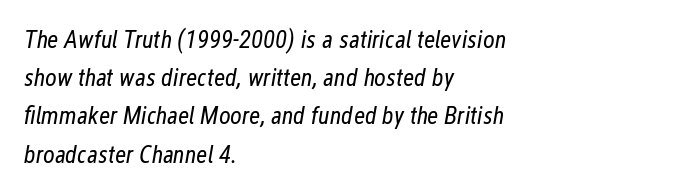
The image shows 25 px text type, italic (leaning right); set left-aligned, normal line spacing (1.53x), normal letter spacing, not underlined.
